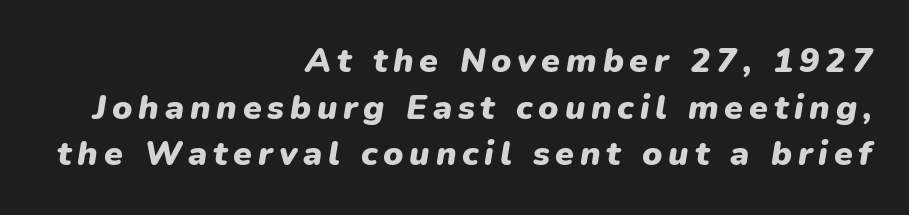
{"italic": "yes", "lean": "right", "slant_degrees": 9, "bold": "yes", "weight": "heavy", "width": "normal", "stroke_contrast": "low", "x_height": "medium", "monospaced": "no", "underline": "no", "align": "right", "line_spacing": "normal", "line_spacing_ratio": 1.37, "glyph_px": 34}
